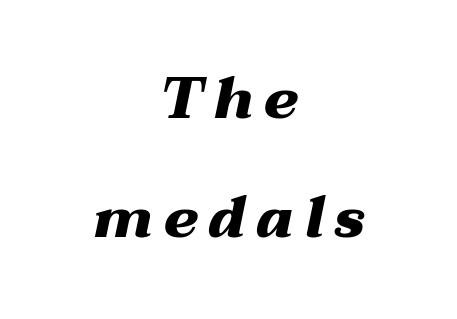
The image shows 58 px heavy, wide type, italic (leaning right); set centered, loose line spacing (2.06x), not underlined; medium stroke contrast and a medium x-height.
